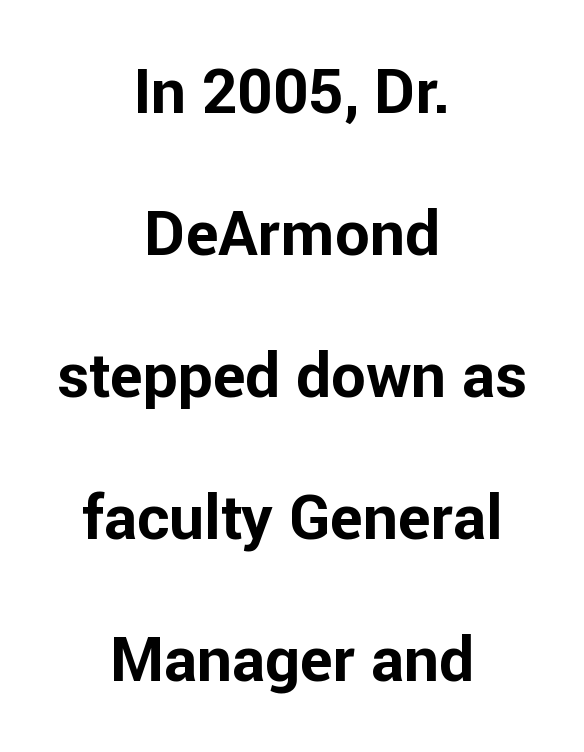
A clean baseline with only descenders dipping below it. Posture: vertical. The rendering keeps characters at their native spacing. Is there much room between lines? Yes — plenty of vertical air separates them.
